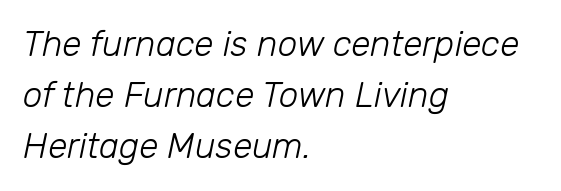
{"italic": "yes", "lean": "right", "slant_degrees": 12, "bold": "no", "weight": "light", "width": "normal", "stroke_contrast": "low", "x_height": "medium", "monospaced": "no", "underline": "no", "align": "left", "line_spacing": "normal", "line_spacing_ratio": 1.46, "letter_spacing": "normal", "letter_spacing_em": 0.0, "glyph_px": 35}
